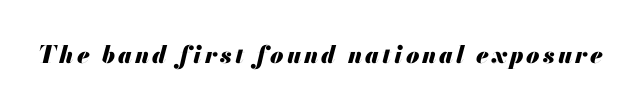
The characters look thick and weighty, a clear bold. Tall strokes in this sample are angled rather than plumb. The passage shown is not underscored anywhere.
